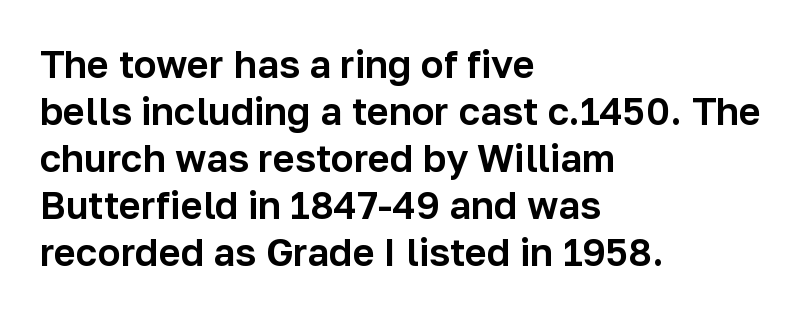
The font family rendered here belongs to the sans-serif group. In terms of posture, this sample is upright. Check the space under the baseline: it is left empty. Varying glyph widths throughout — classic text-font behaviour.
